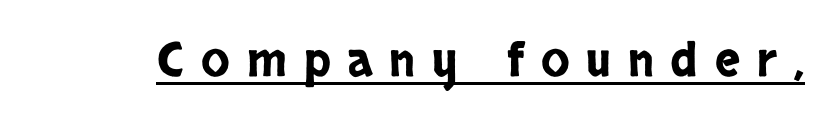
{"serif": "no", "italic": "no", "width": "condensed", "stroke_contrast": "low", "x_height": "large", "monospaced": "no", "underline": "yes", "letter_spacing": "wide", "letter_spacing_em": 0.36, "glyph_px": 47}
